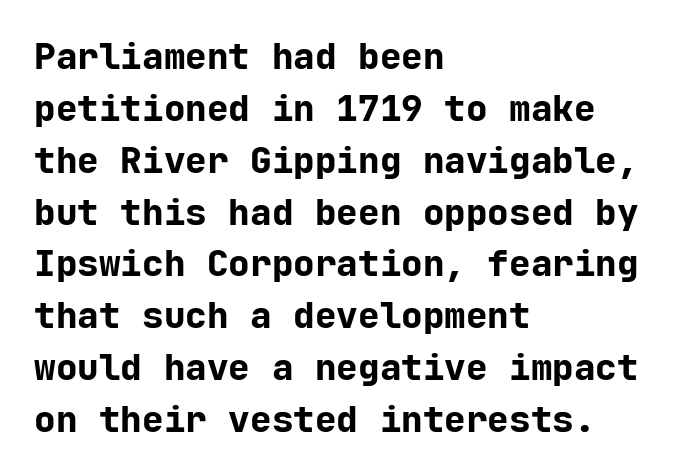
{"serif": "no", "italic": "no", "bold": "yes", "weight": "bold", "width": "normal", "stroke_contrast": "low", "x_height": "medium", "monospaced": "yes", "underline": "no", "align": "left", "line_spacing": "normal", "line_spacing_ratio": 1.44, "letter_spacing": "normal", "letter_spacing_em": 0.0, "glyph_px": 36}
